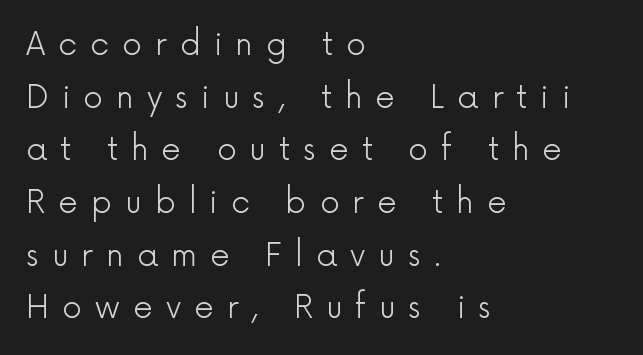
{"serif": "no", "italic": "no", "bold": "no", "weight": "light", "width": "normal", "x_height": "medium", "monospaced": "no", "underline": "no", "align": "left", "line_spacing": "normal", "line_spacing_ratio": 1.7, "letter_spacing": "wide", "letter_spacing_em": 0.42, "glyph_px": 31}
